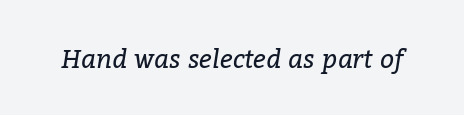
The image shows 25 px text type, italic (leaning right); set normal letter spacing, not underlined.
